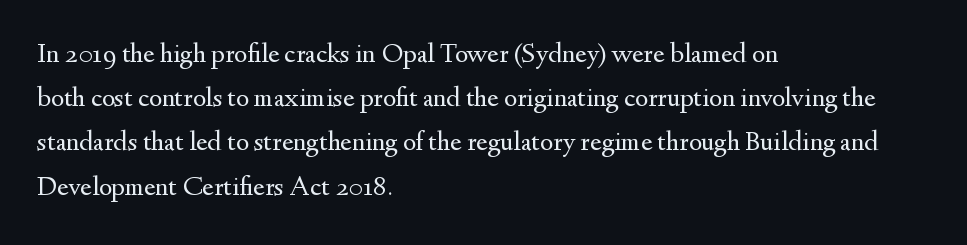
The image shows 28 px regular-weight serif type, upright; set left-aligned, normal line spacing (1.58x), normal letter spacing, not underlined; medium stroke contrast and a small x-height.
